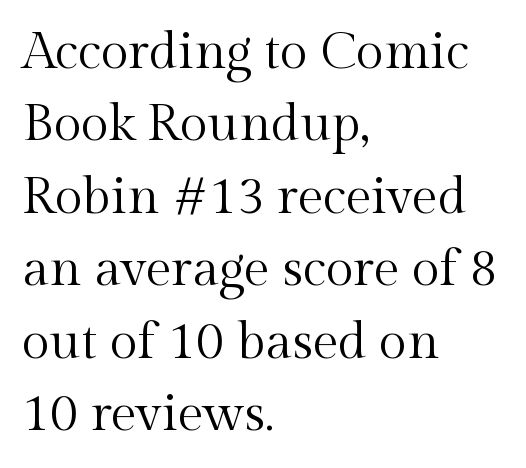
The image shows 51 px regular-weight serif type, upright; set left-aligned, normal line spacing (1.42x), normal letter spacing, not underlined; a medium x-height.
